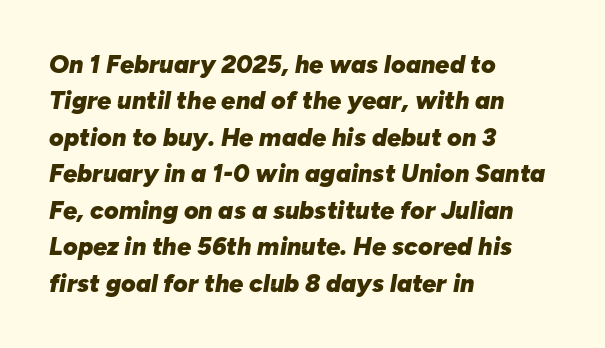
Q: Is the text bold? A: Yes.
Q: Is the text italic (slanted)? A: Yes, it leans right by about 10 degrees.
Q: Is the text underlined? A: No.
Q: How is the paragraph aligned? A: Left-aligned.
Q: Is the spacing between letters normal or unusually wide? A: Normal.
Q: Is the spacing between lines tight, normal or loose? A: Normal.
